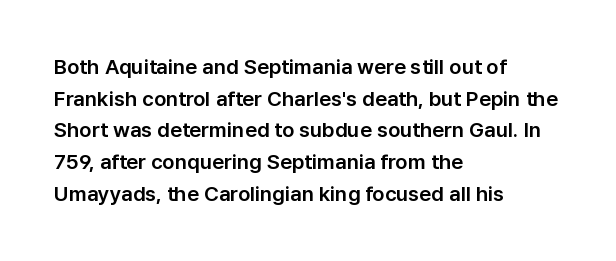
Has an underline been added? It has not. Do the letters lean? They stand straight. Notice how descenders clear the ascenders below comfortably — that's standard leading. The line texture is even and compact thanks to regular tracking.
